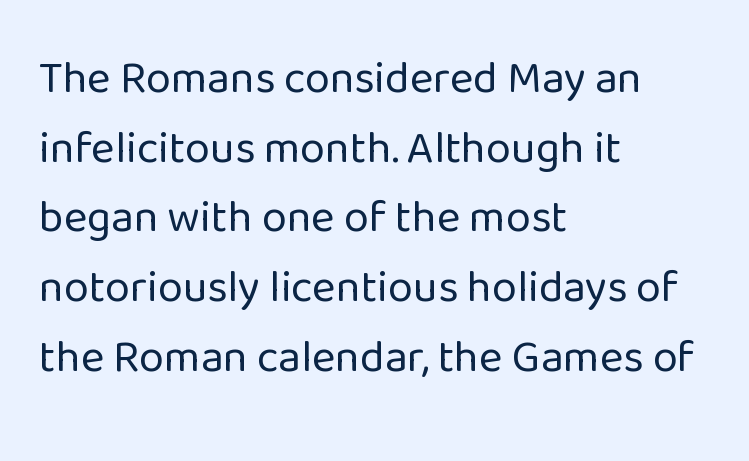
Proportional: the letters do not fall into vertical columns. The letters stand straight up with perfectly vertical stems. These lines sit exactly where default settings would place them. Decoration check: the copy has no underline. Vertical stems look standard width or narrower in stroke.
